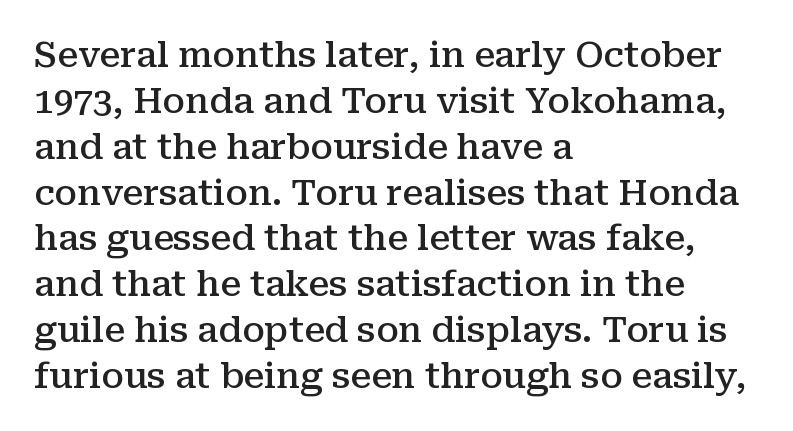
{"serif": "yes", "italic": "no", "bold": "semi", "weight": "semibold", "width": "normal", "stroke_contrast": "medium", "x_height": "medium", "monospaced": "no", "underline": "no", "align": "left", "line_spacing": "normal", "line_spacing_ratio": 1.31, "letter_spacing": "normal", "letter_spacing_em": 0.0, "glyph_px": 35}
